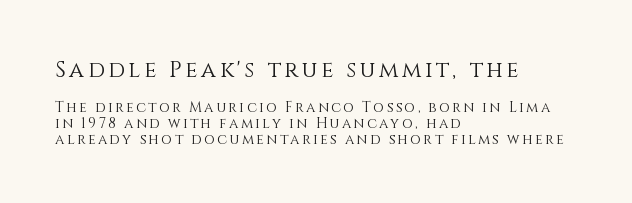
Q: Is the text bold? A: No.
Q: Is the text italic (slanted)? A: No, it is upright.
Q: Is the text underlined? A: No.
Q: How is the paragraph aligned? A: Left-aligned.
Q: Is the spacing between lines tight, normal or loose? A: Tight.
Q: Which block of text is set in a larger size, the first (top) or the second (bottom)? A: The first (top) one.
